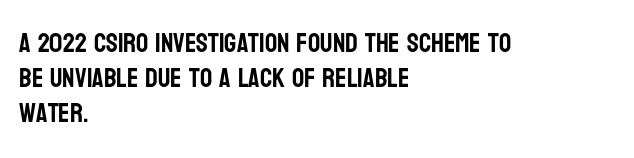
The image shows 27 px text type, upright; set left-aligned, normal line spacing (1.3x), normal letter spacing, not underlined.
